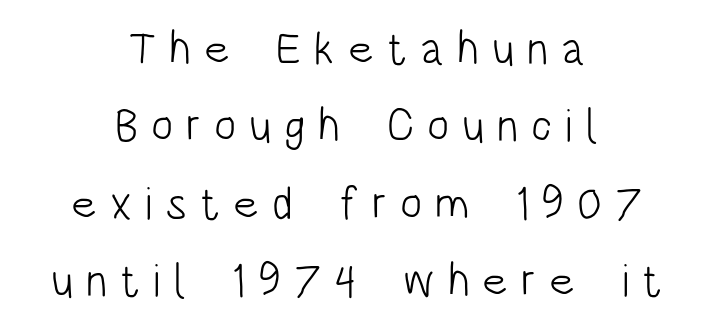
Upright lettering throughout. The setting favours the middle, as headings and verse often do. Regular leading. Is this a fixed-width face? No — the glyphs have proportional, varying widths. Substantial extra tracking has been applied to these lines. The strip under each line holds only bare page.
